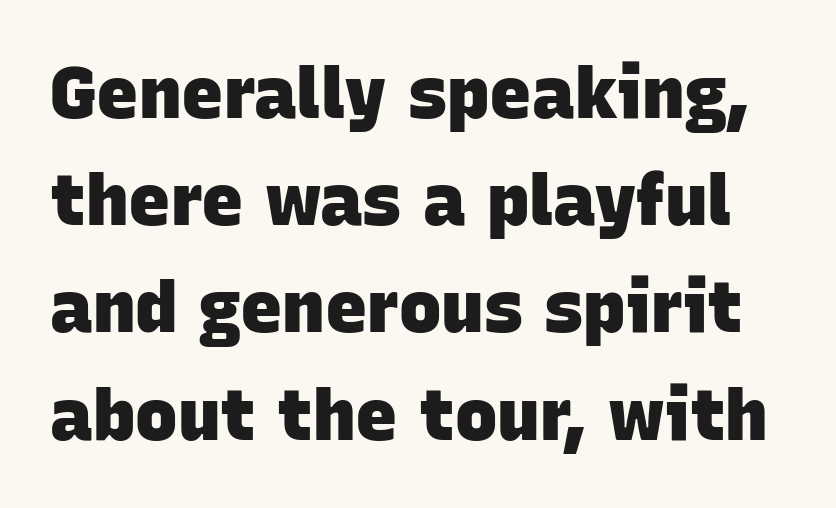
{"serif": "no", "bold": "yes", "weight": "heavy", "width": "normal", "stroke_contrast": "low", "x_height": "large", "monospaced": "no", "underline": "no", "line_spacing": "normal", "line_spacing_ratio": 1.51, "letter_spacing": "normal", "letter_spacing_em": 0.0, "glyph_px": 71}
